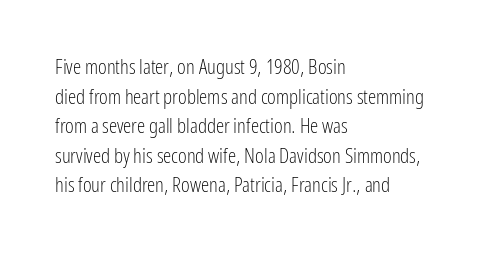
{"italic": "no", "bold": "no", "underline": "no", "align": "left", "line_spacing": "normal", "line_spacing_ratio": 1.41, "letter_spacing": "normal", "letter_spacing_em": 0.0, "glyph_px": 21}
